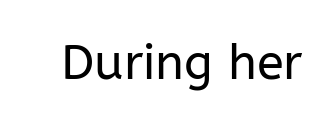
Each letter keeps its own natural width here, so spacing adapts to shape. The letters stand straight up with perfectly vertical stems. Heaviness? Minimal to ordinary, like unemphasized prose. The area under the type is left untouched. A typesetter would label this face a sans.
